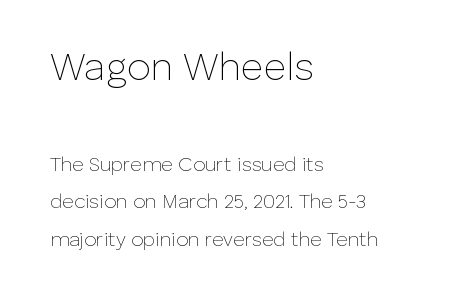
What stands out about the letter spacing? Nothing — it is the standard amount. The letters stand upright; this is a roman face. These lines are composed in type without serifs. Teacher's note: observe the even left margin — that is flush-left alignment.
